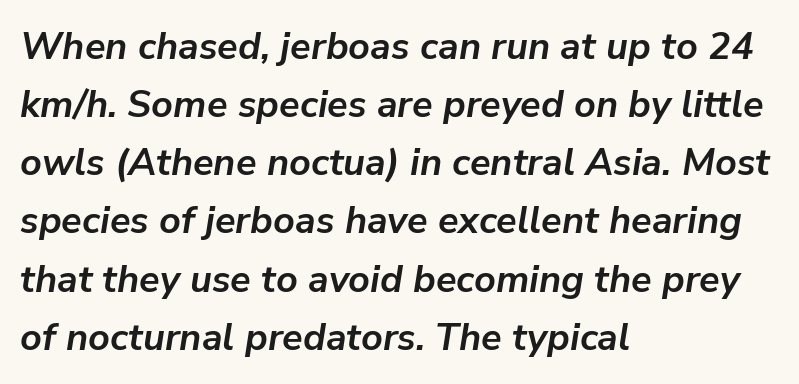
Q: Is the text bold? A: Yes.
Q: Is the text italic (slanted)? A: Yes, it leans right by about 9 degrees.
Q: Is the text underlined? A: No.
Q: How is the paragraph aligned? A: Left-aligned.
Q: Is the spacing between letters normal or unusually wide? A: Normal.
Q: Is the spacing between lines tight, normal or loose? A: Normal.
Q: Width (condensed, normal, or wide)? A: Normal.
Q: Stroke contrast? A: Low.
Q: x-height? A: Medium.
Q: Monospaced? A: No.
